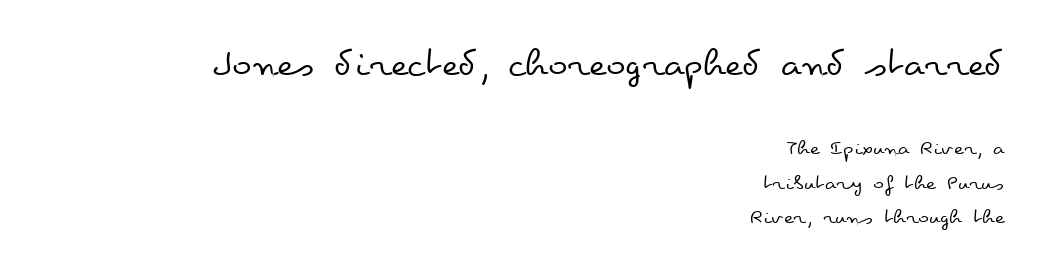
Horizontal alignment here is rightward, an uncommon choice for prose. The block of text has a typical density, with ordinary space between rows. Spacing verdict: proportional, widths tailored to each character. Has an underline been added? It has not. Each word holds together tightly as a unit, with standard inter-letter gaps. The emphasis by scale lands on block number one, above.
